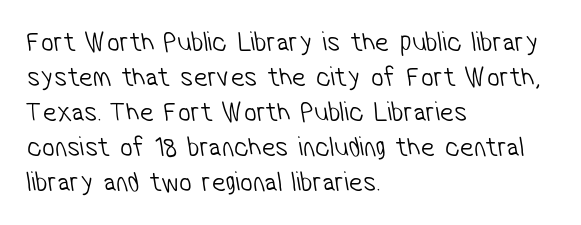
The image shows 28 px light, condensed sans-serif type; set left-aligned, normal line spacing (1.25x), normal letter spacing, not underlined; low stroke contrast and a medium x-height.
